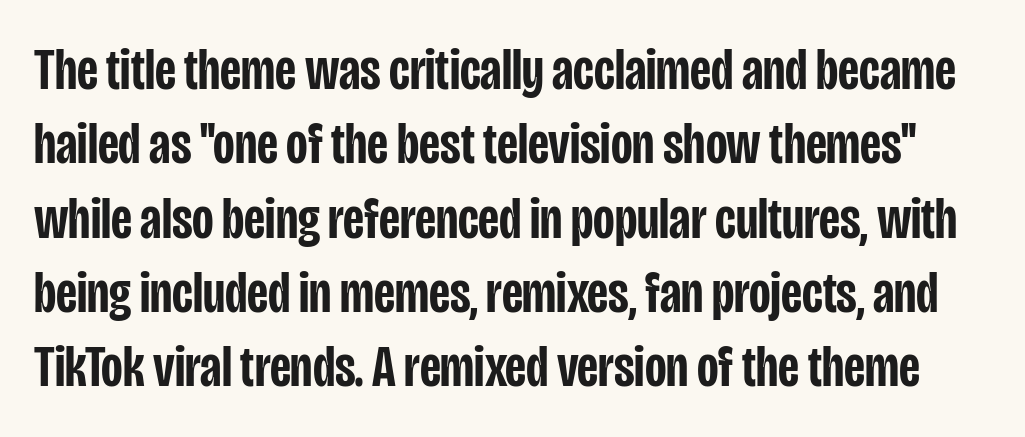
The image shows 59 px semibold, condensed sans-serif type, upright; set normal line spacing (1.26x), normal letter spacing, not underlined; low stroke contrast and a large x-height.
